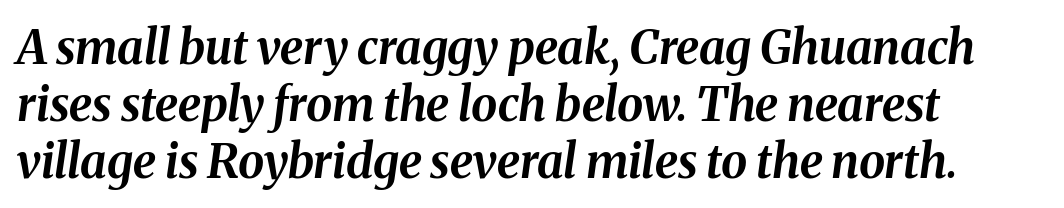
{"italic": "yes", "lean": "right", "slant_degrees": 8, "bold": "yes", "weight": "bold", "width": "normal", "stroke_contrast": "medium", "x_height": "medium", "monospaced": "no", "underline": "no", "align": "left", "line_spacing_ratio": 1.21, "letter_spacing": "normal", "letter_spacing_em": 0.0, "glyph_px": 47}
